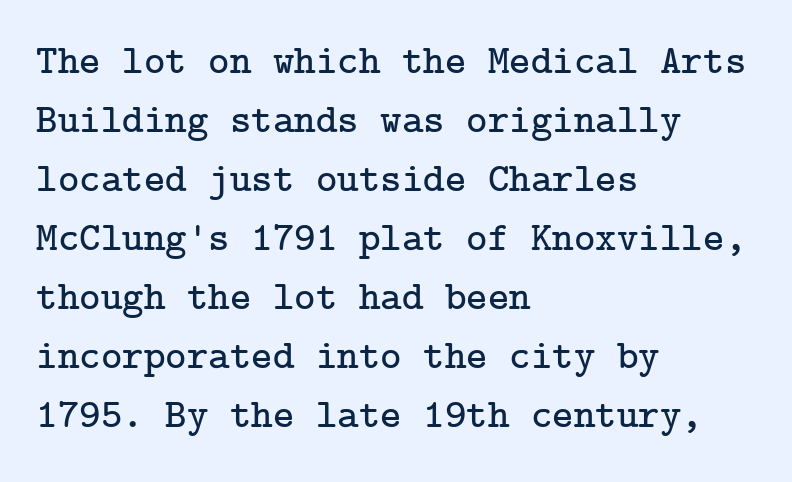
Teacher's note: observe the even left margin — that is flush-left alignment. A serif font was chosen for this passage. Letter spacing: default. The lines sit at an ordinary, default distance from one another. Descenders hang freely into open space.
